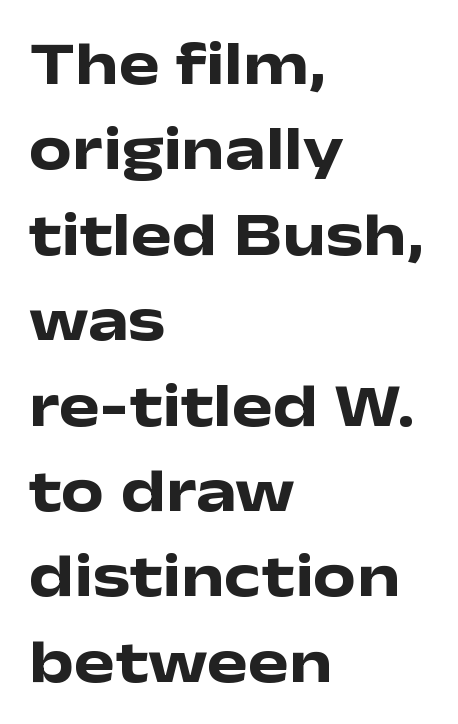
The image shows 61 px heavy, wide sans-serif type, upright; set left-aligned, normal line spacing (1.4x), normal letter spacing, not underlined; low stroke contrast and a medium x-height.
